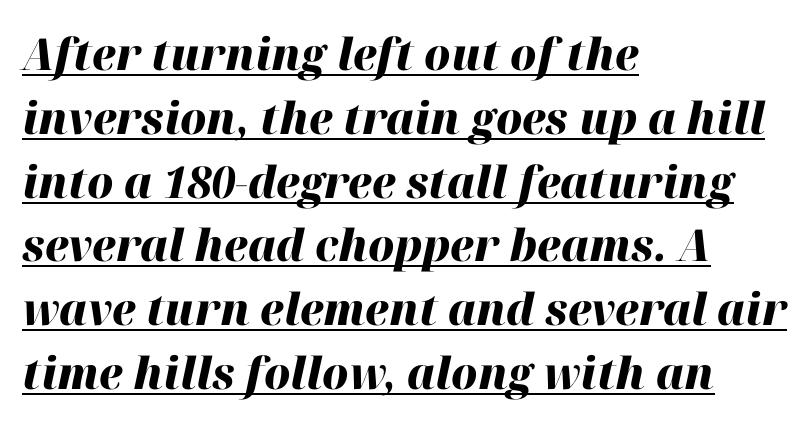
Q: Is the text bold? A: Yes.
Q: Is the text italic (slanted)? A: Yes, it leans right by about 12 degrees.
Q: Is the text underlined? A: Yes.
Q: How is the paragraph aligned? A: Left-aligned.
Q: Is the spacing between letters normal or unusually wide? A: Normal.
Q: Is the spacing between lines tight, normal or loose? A: Normal.
Q: Width (condensed, normal, or wide)? A: Normal.
Q: Stroke contrast? A: High.
Q: x-height? A: Medium.
Q: Monospaced? A: No.
